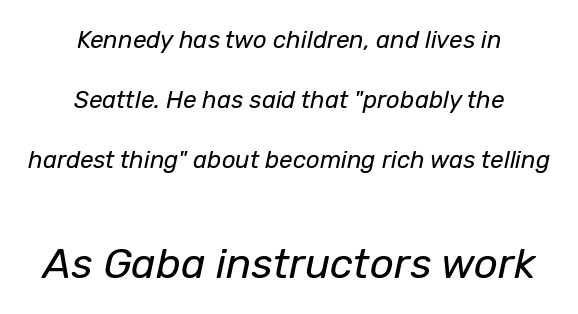
{"italic": "yes", "lean": "right", "slant_degrees": 12, "bold": "no", "weight": "regular", "width": "normal", "stroke_contrast": "low", "x_height": "medium", "monospaced": "no", "underline": "no", "align": "center", "line_spacing": "loose", "line_spacing_ratio": 2.49, "letter_spacing": "normal", "letter_spacing_em": 0.0, "larger_block": "second", "size_ratio": 1.75, "glyph_px": 42}
